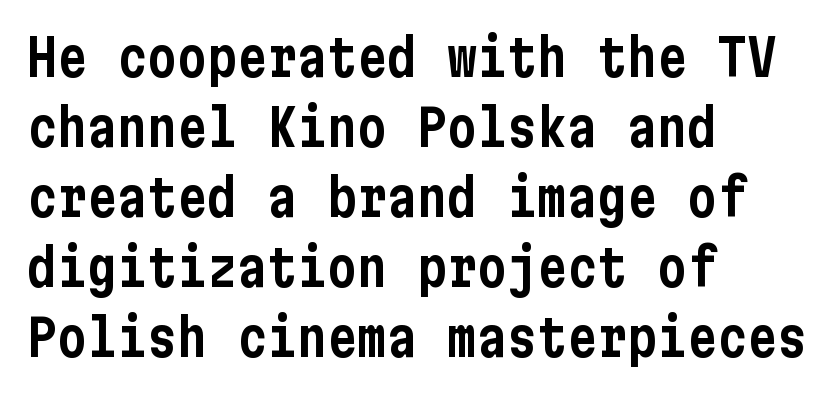
The image shows 50 px condensed sans-serif type, upright; set left-aligned, normal line spacing (1.4x), normal letter spacing, not underlined; low stroke contrast and a medium x-height.
